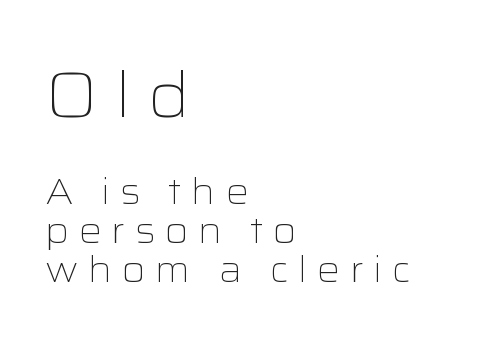
The image shows 63 px light, wide sans-serif type, upright; set left-aligned, tight line spacing (1.08x), unusually wide letter spacing (+0.26 em), not underlined; the first (top) block is 1.75x larger; low stroke contrast and a medium x-height.
